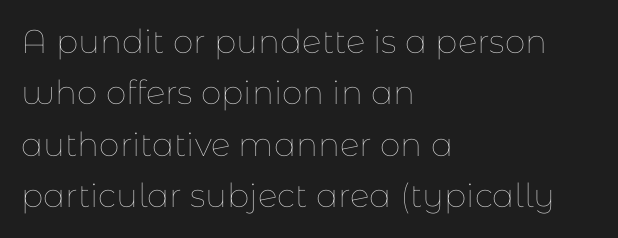
This is not heavy type; no bold has been used. Each letter keeps its own natural width here, so spacing adapts to shape. The text block is weighted toward the left margin, trailing off unevenly rightward. Has an underline been added? It has not. Unlike italic type, these characters show no tilt at all.
